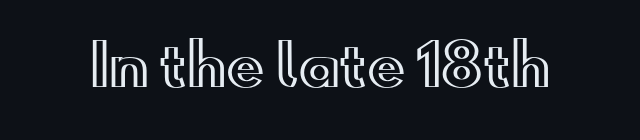
{"italic": "no", "width": "wide", "x_height": "small", "monospaced": "no", "underline": "no", "letter_spacing": "normal", "letter_spacing_em": 0.0, "glyph_px": 57}
